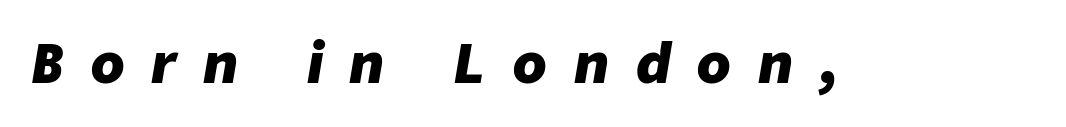
The baseline area is clear. Think of a printed novel: that variable character pitch is what you see here. The tracking reads as deliberately expanded to a designer's eye. The whole block is typeset with a tilt.
